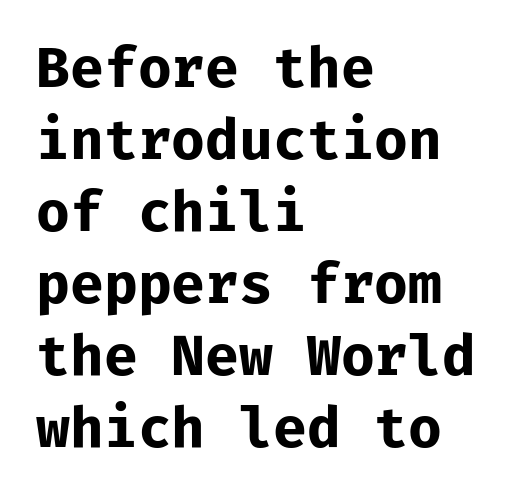
Q: Is the text bold? A: Yes.
Q: Is the text italic (slanted)? A: No, it is upright.
Q: Is the typeface a serif or a sans-serif typeface? A: Sans-serif.
Q: Is the text underlined? A: No.
Q: How is the paragraph aligned? A: Left-aligned.
Q: Is the spacing between letters normal or unusually wide? A: Normal.
Q: Is the spacing between lines tight, normal or loose? A: Normal.
Q: Width (condensed, normal, or wide)? A: Normal.
Q: Stroke contrast? A: Low.
Q: x-height? A: Medium.
Q: Monospaced? A: Yes.
